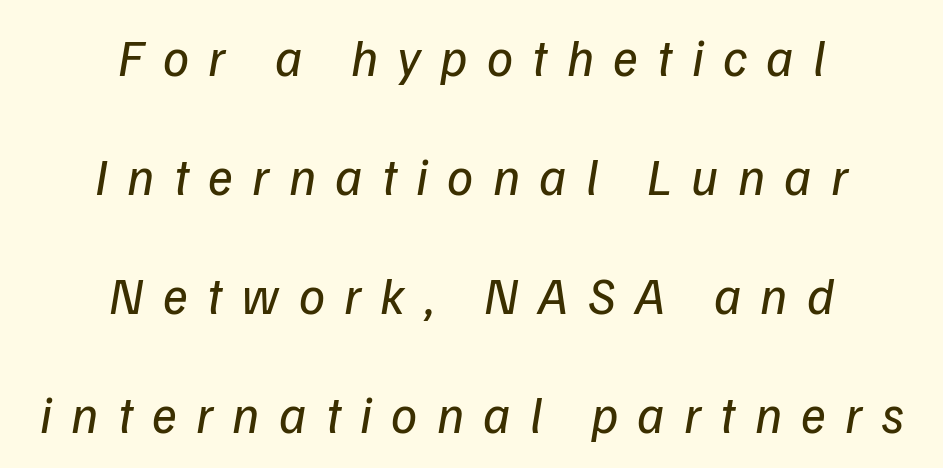
{"italic": "yes", "lean": "right", "slant_degrees": 9, "bold": "no", "weight": "regular", "width": "normal", "stroke_contrast": "low", "x_height": "medium", "monospaced": "no", "underline": "no", "align": "center", "line_spacing": "loose", "line_spacing_ratio": 2.29, "letter_spacing": "wide", "letter_spacing_em": 0.37, "glyph_px": 52}
